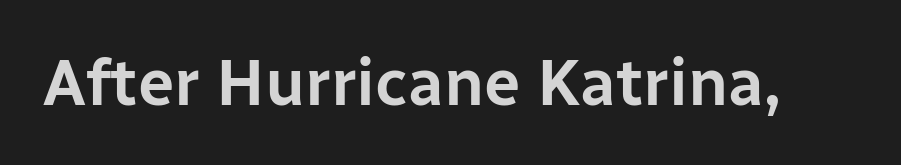
The passage shown is typed in a proportional face where columns would drift. Do the letters lean? They stand straight. Each row of text sits above clean, open space. Each word holds together tightly as a unit, with standard inter-letter gaps. This rendering employs a face without finishing strokes, i.e., a sans-serif.
